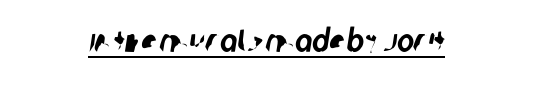
{"serif": "no", "width": "condensed", "stroke_contrast": "low", "x_height": "large", "monospaced": "no", "underline": "yes", "align": "center", "letter_spacing": "normal", "letter_spacing_em": 0.0, "glyph_px": 32}
